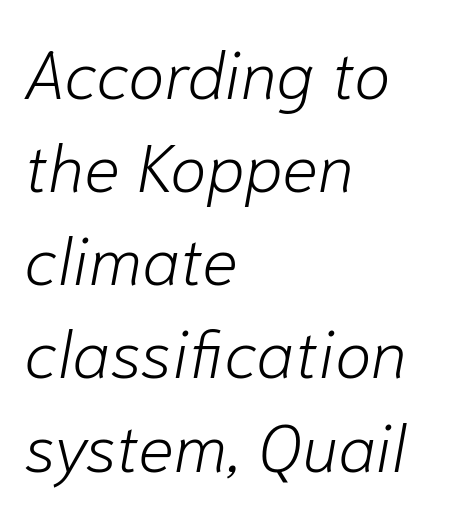
The image shows 67 px light type, italic (leaning right); set left-aligned, normal line spacing (1.39x), normal letter spacing, not underlined; low stroke contrast and a medium x-height.
